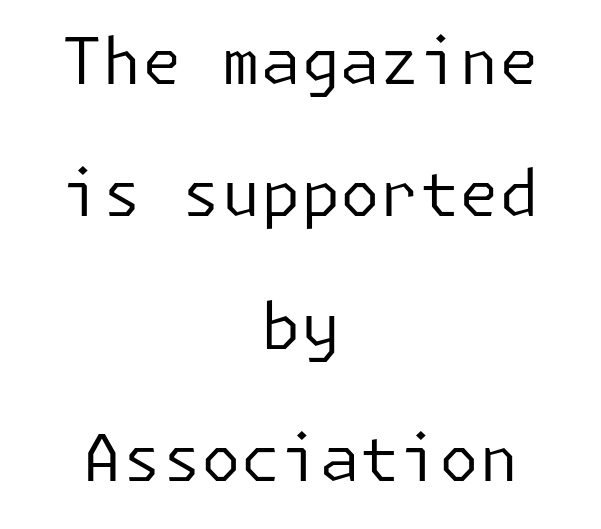
The letterforms sit shoulder to shoulder at normal distance. The lines in this sample share a center point and differ in where they start and stop. I'd call this a sans setting — the letters go barefoot. The typeface has the unassuming heft of standard copy or less.
